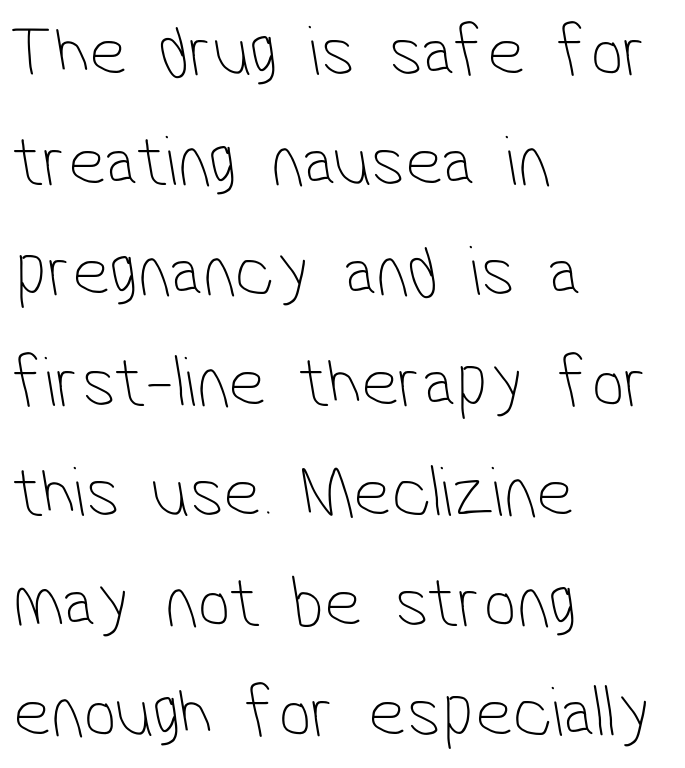
The image shows 73 px thin, condensed sans-serif type; set left-aligned, normal line spacing (1.51x), normal letter spacing, not underlined; low stroke contrast and a medium x-height.
